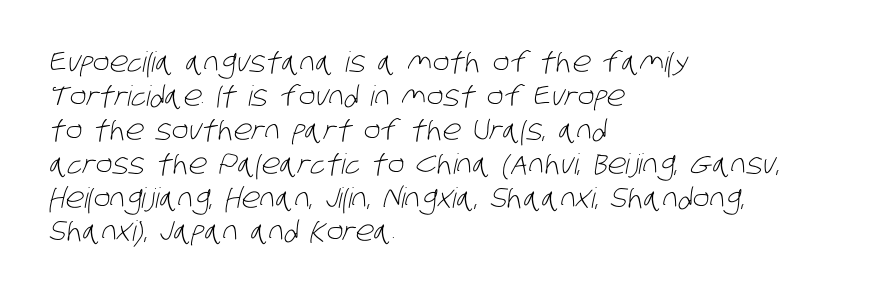
{"serif": "no", "bold": "no", "weight": "light", "width": "condensed", "stroke_contrast": "low", "x_height": "large", "monospaced": "no", "underline": "no", "align": "left", "line_spacing_ratio": 1.21, "letter_spacing": "normal", "letter_spacing_em": 0.0, "glyph_px": 28}
